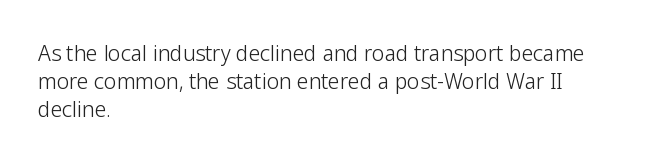
The image shows 21 px text type, upright; set left-aligned, normal line spacing (1.33x), normal letter spacing, not underlined.
